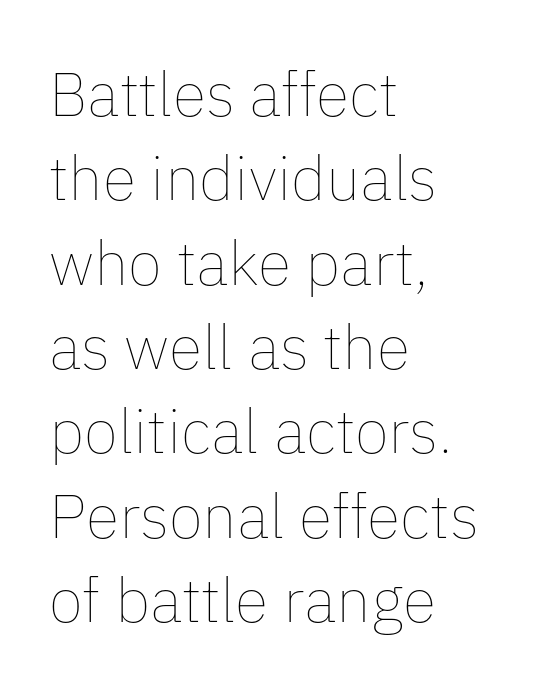
This reads as an unemphasized weight, regular at the heaviest. A typesetter would call this zero additional tracking. Reading down the block, your eye returns to a fixed left position each line. Underline: absent. This sample keeps an unexceptional amount of space between lines.
